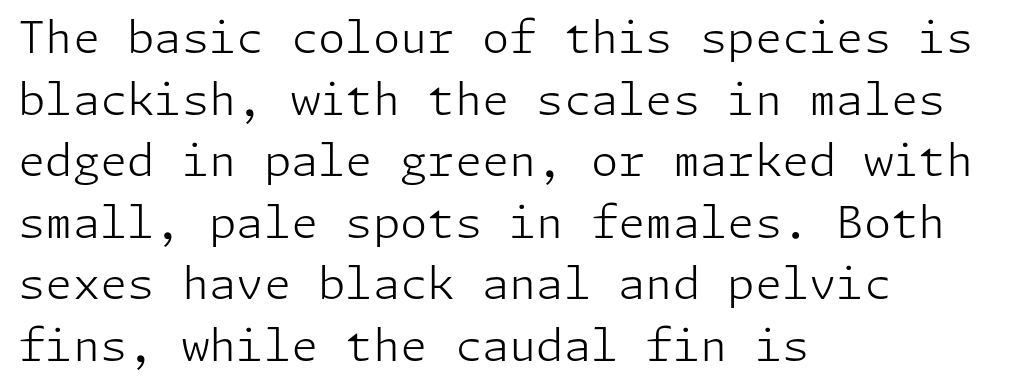
Q: Is the text bold? A: No.
Q: Is the text italic (slanted)? A: No, it is upright.
Q: Is the typeface a serif or a sans-serif typeface? A: Sans-serif.
Q: Is the text underlined? A: No.
Q: How is the paragraph aligned? A: Left-aligned.
Q: Is the spacing between letters normal or unusually wide? A: Normal.
Q: Is the spacing between lines tight, normal or loose? A: Normal.
Q: Width (condensed, normal, or wide)? A: Normal.
Q: Stroke contrast? A: Low.
Q: x-height? A: Medium.
